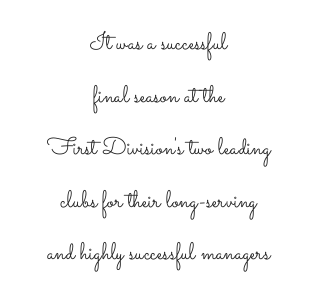
{"bold": "no", "underline": "no", "align": "center", "line_spacing": "loose", "line_spacing_ratio": 2.19, "letter_spacing": "normal", "letter_spacing_em": 0.0, "glyph_px": 24}
